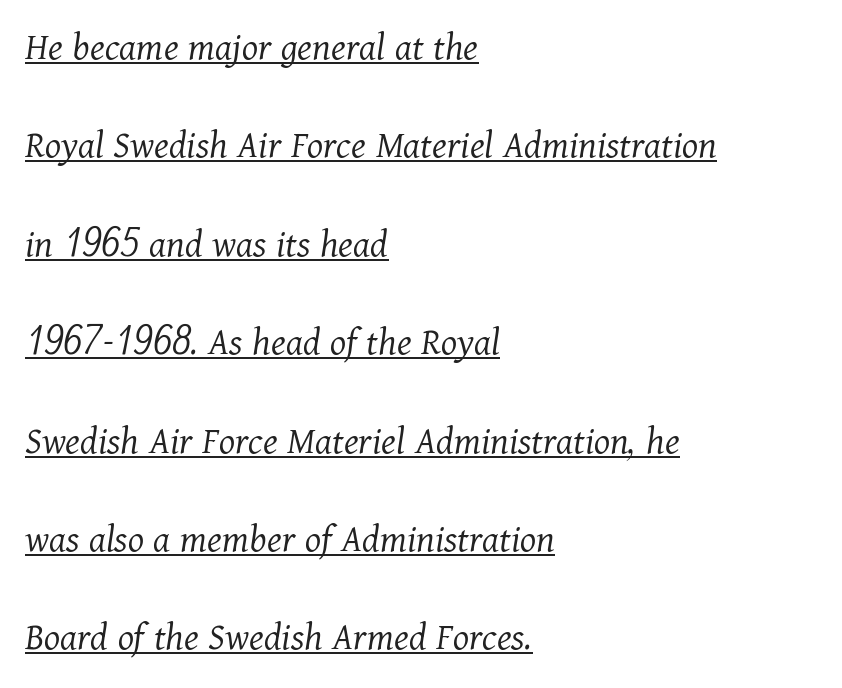
The image shows 41 px light serif type, italic (leaning right); set left-aligned, loose line spacing (2.4x), normal letter spacing, underlined; medium stroke contrast and a medium x-height.
